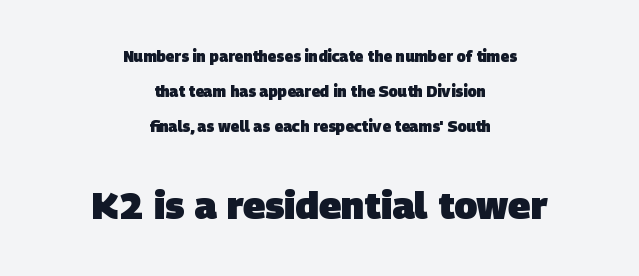
{"serif": "no", "bold": "yes", "weight": "heavy", "width": "normal", "stroke_contrast": "low", "x_height": "large", "monospaced": "no", "underline": "no", "align": "center", "line_spacing": "loose", "line_spacing_ratio": 2.33, "letter_spacing": "normal", "letter_spacing_em": 0.0, "larger_block": "second", "size_ratio": 2.53, "glyph_px": 38}
